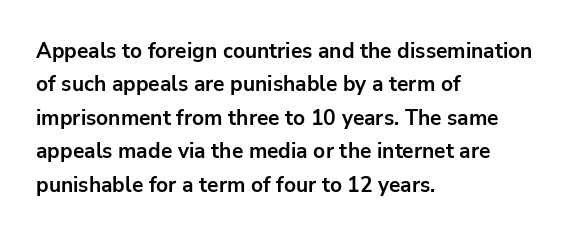
{"italic": "no", "bold": "yes", "underline": "no", "align": "left", "line_spacing": "normal", "line_spacing_ratio": 1.59, "letter_spacing": "normal", "letter_spacing_em": 0.0, "glyph_px": 21}
